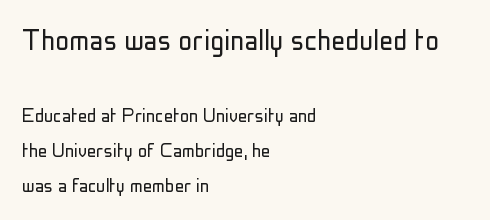
{"serif": "no", "italic": "no", "bold": "no", "weight": "light", "width": "condensed", "stroke_contrast": "low", "x_height": "medium", "monospaced": "no", "underline": "no", "align": "left", "line_spacing": "normal", "line_spacing_ratio": 1.52, "letter_spacing": "normal", "letter_spacing_em": 0.0, "larger_block": "first", "size_ratio": 1.52, "glyph_px": 35}
